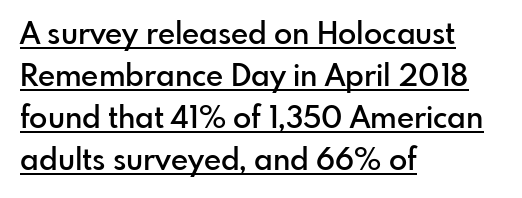
The image shows 30 px semibold sans-serif type, upright; set left-aligned, normal line spacing (1.4x), normal letter spacing, underlined; low stroke contrast and a small x-height.
